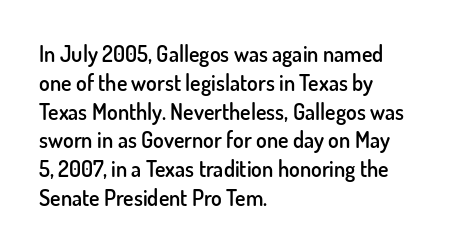
The image shows 22 px text type, upright; set left-aligned, normal line spacing (1.31x), normal letter spacing, not underlined.
